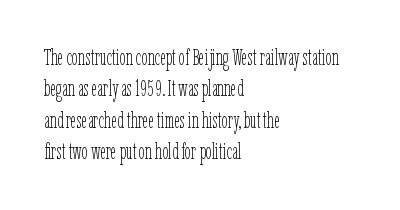
{"italic": "no", "bold": "no", "underline": "no", "align": "left", "line_spacing": "normal", "line_spacing_ratio": 1.43, "letter_spacing": "normal", "letter_spacing_em": 0.0, "glyph_px": 22}
